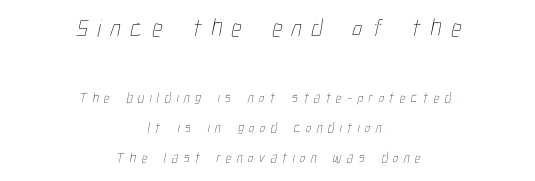
{"bold": "no", "underline": "no", "align": "center", "line_spacing": "loose", "line_spacing_ratio": 2.15, "letter_spacing": "wide", "letter_spacing_em": 0.38, "larger_block": "first", "size_ratio": 1.79, "glyph_px": 25}
